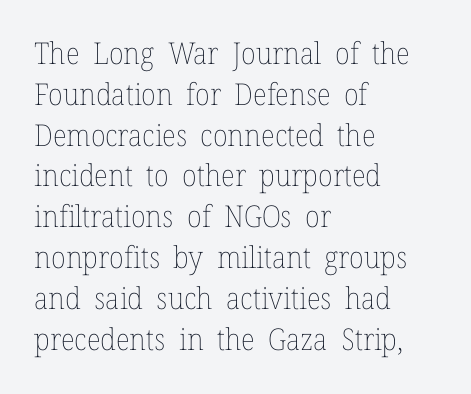
Q: Is the text bold? A: No.
Q: Is the text italic (slanted)? A: No, it is upright.
Q: Is the text underlined? A: No.
Q: How is the paragraph aligned? A: Left-aligned.
Q: Is the spacing between letters normal or unusually wide? A: Normal.
Q: Is the spacing between lines tight, normal or loose? A: Normal.
Q: Width (condensed, normal, or wide)? A: Normal.
Q: Stroke contrast? A: Low.
Q: x-height? A: Medium.
Q: Monospaced? A: No.
